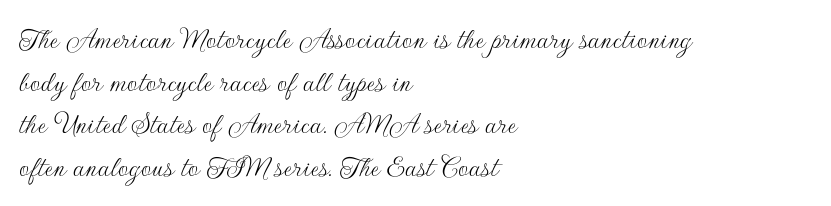
{"serif": "no", "bold": "no", "weight": "thin", "width": "normal", "stroke_contrast": "low", "x_height": "small", "monospaced": "no", "underline": "no", "align": "left", "line_spacing": "normal", "line_spacing_ratio": 1.33, "letter_spacing": "normal", "letter_spacing_em": 0.0, "glyph_px": 32}
